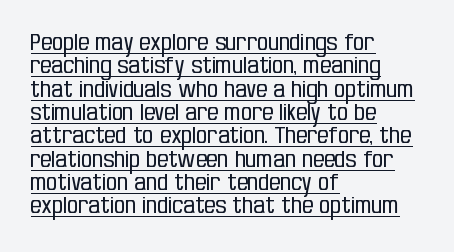
Q: Is the text bold? A: No.
Q: Is the text italic (slanted)? A: No, it is upright.
Q: Is the text underlined? A: Yes.
Q: How is the paragraph aligned? A: Left-aligned.
Q: Is the spacing between letters normal or unusually wide? A: Normal.
Q: Is the spacing between lines tight, normal or loose? A: Tight.
